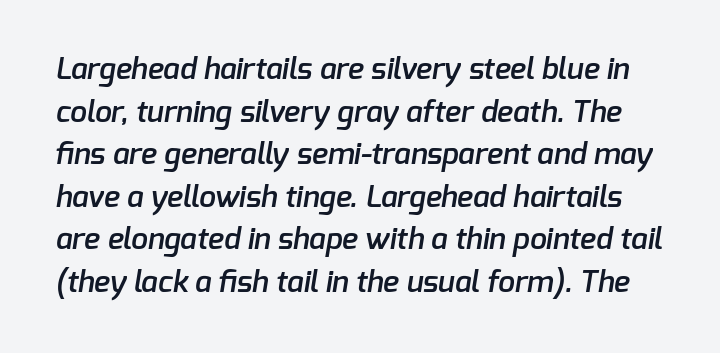
Proportional: the letters do not fall into vertical columns. Rows of type keep a routine distance in the vertical direction. The baseline area is clear. This is the in-between weight designers call semibold or demi. A sans-serif font was chosen for this passage.
